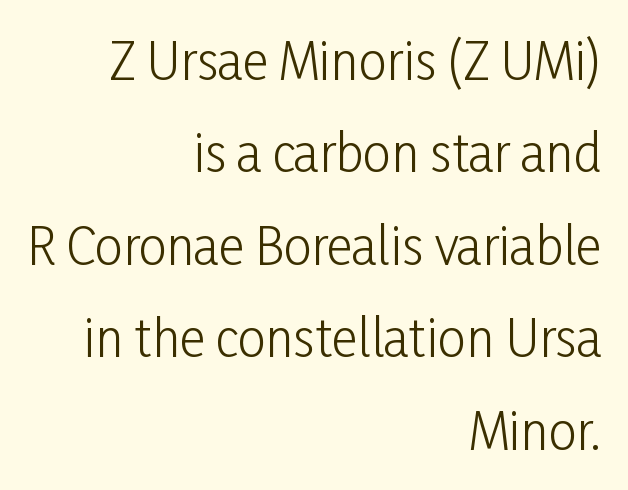
{"serif": "no", "italic": "no", "bold": "no", "weight": "light", "width": "condensed", "stroke_contrast": "low", "x_height": "medium", "monospaced": "no", "underline": "no", "align": "right", "line_spacing_ratio": 1.85, "letter_spacing": "normal", "letter_spacing_em": 0.0, "glyph_px": 50}
